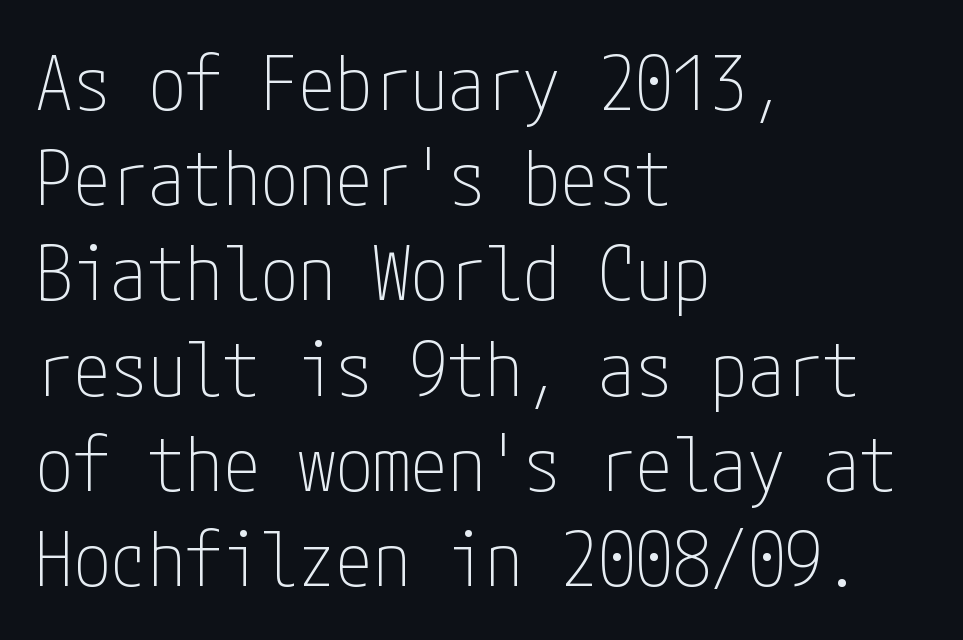
{"serif": "no", "italic": "no", "bold": "no", "weight": "thin", "width": "condensed", "stroke_contrast": "low", "x_height": "medium", "underline": "no", "align": "left", "line_spacing": "normal", "line_spacing_ratio": 1.27, "letter_spacing": "normal", "letter_spacing_em": 0.0, "glyph_px": 75}
